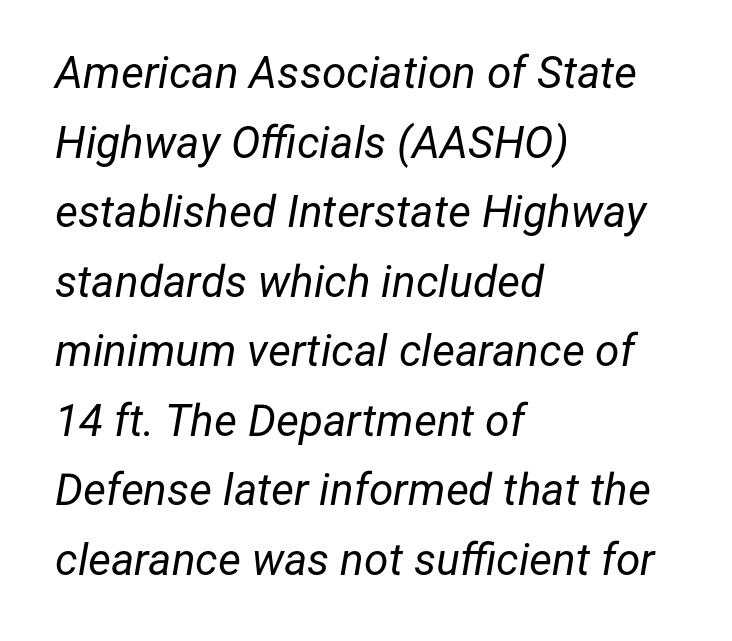
{"italic": "yes", "lean": "right", "slant_degrees": 12, "bold": "no", "weight": "regular", "width": "normal", "stroke_contrast": "low", "x_height": "medium", "monospaced": "no", "underline": "no", "align": "left", "line_spacing": "normal", "line_spacing_ratio": 1.58, "letter_spacing": "normal", "letter_spacing_em": 0.0, "glyph_px": 44}
